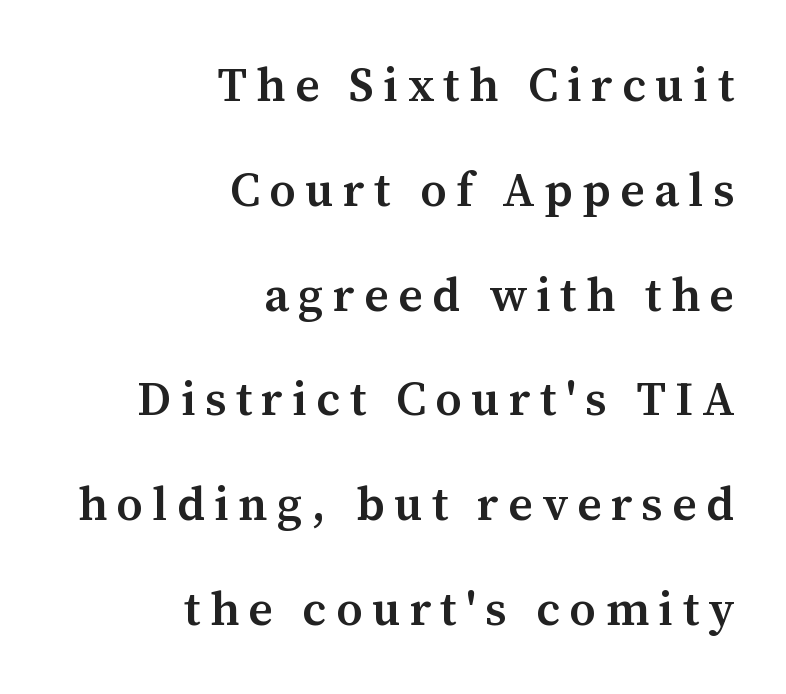
{"serif": "yes", "italic": "no", "bold": "semi", "weight": "semibold", "width": "normal", "stroke_contrast": "medium", "x_height": "medium", "monospaced": "no", "underline": "no", "align": "right", "line_spacing": "loose", "line_spacing_ratio": 2.23, "letter_spacing": "wide", "letter_spacing_em": 0.2, "glyph_px": 47}
